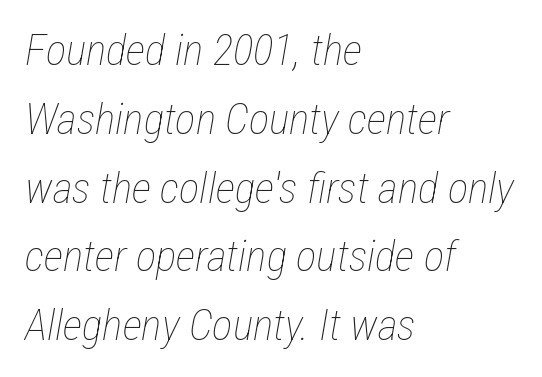
The image shows 43 px thin, condensed type, italic (leaning right); set left-aligned, normal line spacing (1.6x), normal letter spacing, not underlined; low stroke contrast and a medium x-height.
